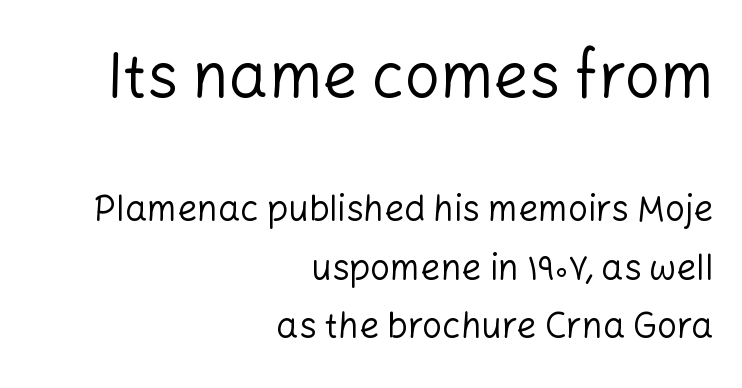
Q: Is the text bold? A: No.
Q: Is the text italic (slanted)? A: No, it is upright.
Q: Is the typeface a serif or a sans-serif typeface? A: Sans-serif.
Q: Is the text underlined? A: No.
Q: How is the paragraph aligned? A: Right-aligned.
Q: Is the spacing between letters normal or unusually wide? A: Normal.
Q: Is the spacing between lines tight, normal or loose? A: Normal.
Q: Which block of text is set in a larger size, the first (top) or the second (bottom)? A: The first (top) one.
Q: Width (condensed, normal, or wide)? A: Normal.
Q: Stroke contrast? A: Low.
Q: x-height? A: Medium.
Q: Monospaced? A: No.
